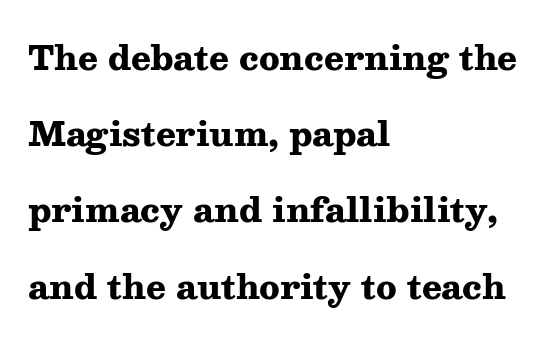
The image shows 33 px heavy, wide serif type, upright; set left-aligned, loose line spacing (2.31x), normal letter spacing, not underlined; medium stroke contrast and a medium x-height.
